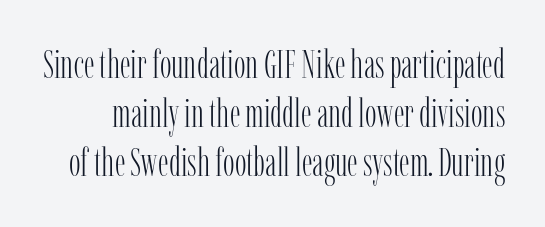
{"serif": "yes", "italic": "no", "bold": "no", "weight": "light", "width": "condensed", "stroke_contrast": "low", "x_height": "medium", "monospaced": "no", "underline": "no", "line_spacing": "normal", "line_spacing_ratio": 1.26, "letter_spacing": "normal", "letter_spacing_em": 0.0, "glyph_px": 39}
